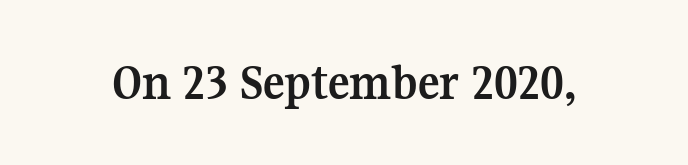
Q: Is the text bold? A: Yes.
Q: Is the text italic (slanted)? A: No, it is upright.
Q: Is the typeface a serif or a sans-serif typeface? A: Serif.
Q: Is the text underlined? A: No.
Q: Is the spacing between letters normal or unusually wide? A: Normal.
Q: Width (condensed, normal, or wide)? A: Normal.
Q: Stroke contrast? A: Medium.
Q: x-height? A: Medium.
Q: Monospaced? A: No.
